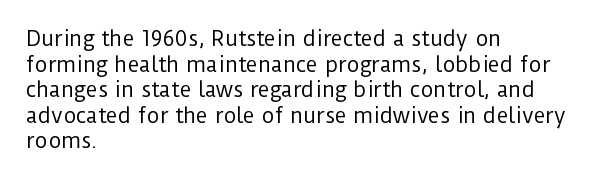
The image shows 20 px text type, upright; set left-aligned, normal line spacing (1.28x), normal letter spacing, not underlined.
